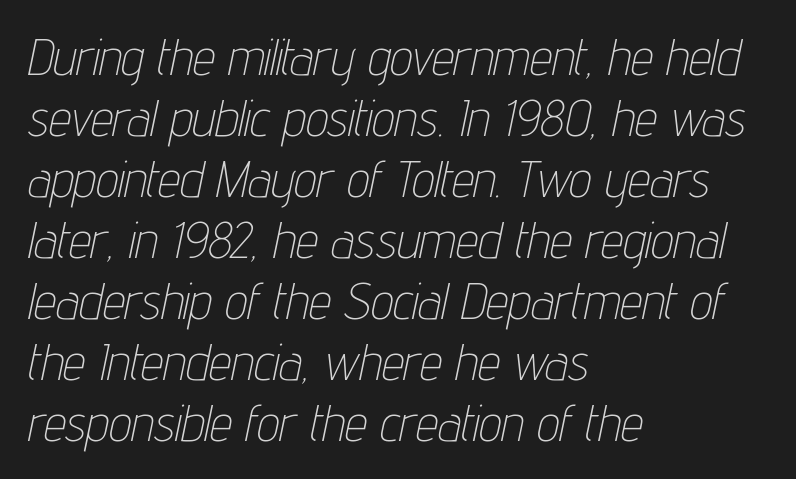
{"italic": "yes", "lean": "right", "slant_degrees": 12, "bold": "no", "weight": "thin", "width": "condensed", "stroke_contrast": "low", "x_height": "medium", "monospaced": "no", "underline": "no", "align": "left", "line_spacing_ratio": 1.22, "letter_spacing": "normal", "letter_spacing_em": 0.0, "glyph_px": 50}
